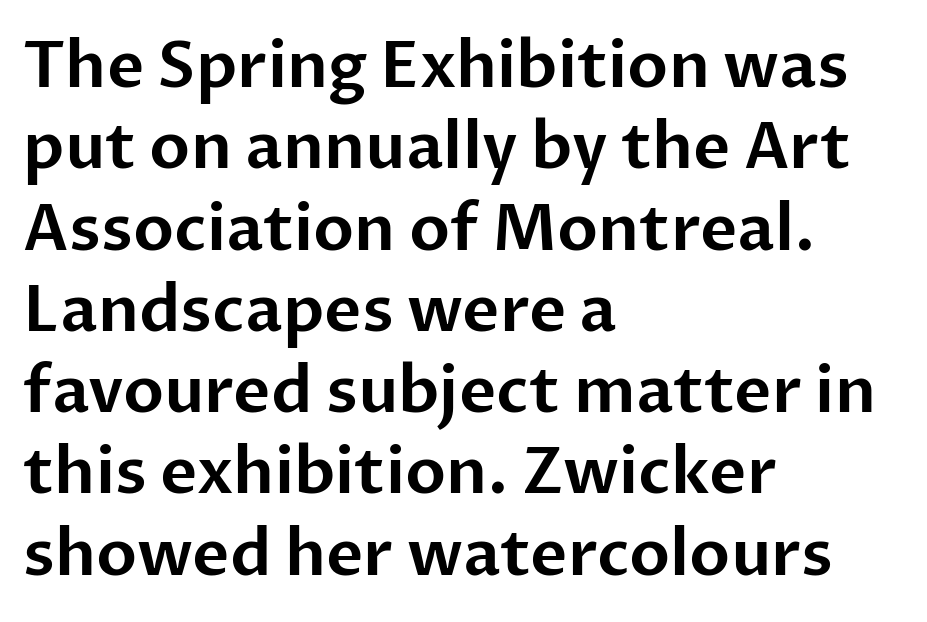
Q: Is the text italic (slanted)? A: No, it is upright.
Q: Is the typeface a serif or a sans-serif typeface? A: Sans-serif.
Q: Is the text underlined? A: No.
Q: How is the paragraph aligned? A: Left-aligned.
Q: Is the spacing between letters normal or unusually wide? A: Normal.
Q: Is the spacing between lines tight, normal or loose? A: Normal.
Q: Width (condensed, normal, or wide)? A: Normal.
Q: Stroke contrast? A: Low.
Q: x-height? A: Medium.
Q: Monospaced? A: No.
